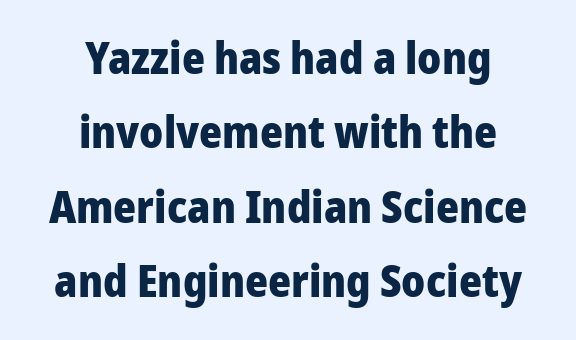
The image shows 44 px heavy sans-serif type, upright; set centered, normal line spacing (1.69x), normal letter spacing, not underlined; low stroke contrast and a medium x-height.
